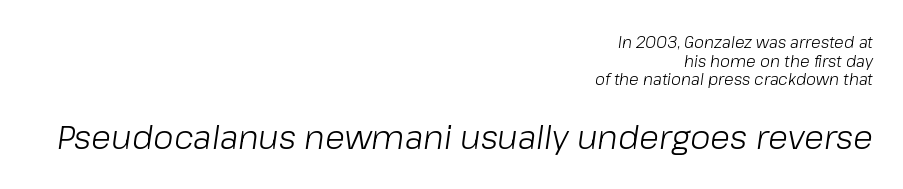
The letters in the lower block stand taller than those in the block above. Honestly, there is no underline to notice here at all. Proportional: the letters do not fall into vertical columns. Horizontally, the lines are justified to the trailing edge only. Does extra space separate the letters? No, they use regular spacing. The axis of the letterforms is tilted away from vertical.
